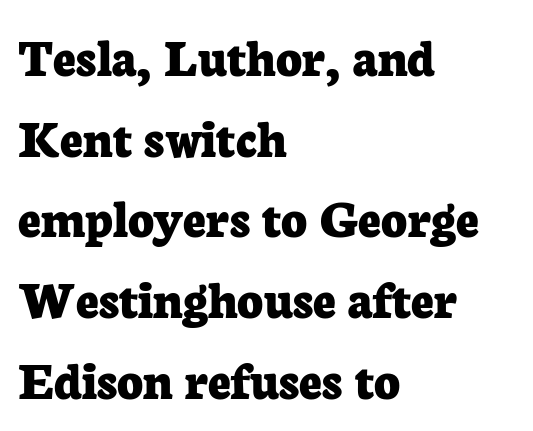
Q: Is the text bold? A: Yes.
Q: Is the text italic (slanted)? A: No, it is upright.
Q: Is the typeface a serif or a sans-serif typeface? A: Serif.
Q: Is the text underlined? A: No.
Q: How is the paragraph aligned? A: Left-aligned.
Q: Is the spacing between letters normal or unusually wide? A: Normal.
Q: Is the spacing between lines tight, normal or loose? A: Normal.
Q: Width (condensed, normal, or wide)? A: Normal.
Q: Stroke contrast? A: Low.
Q: x-height? A: Medium.
Q: Monospaced? A: No.
